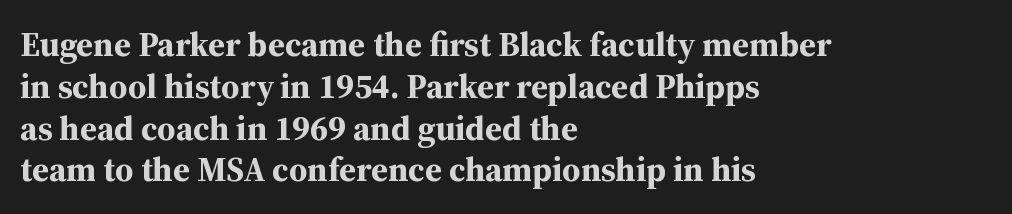
{"serif": "yes", "italic": "no", "bold": "yes", "weight": "bold", "width": "normal", "stroke_contrast": "medium", "x_height": "medium", "monospaced": "no", "underline": "no", "align": "left", "line_spacing_ratio": 1.23, "letter_spacing": "normal", "letter_spacing_em": 0.0, "glyph_px": 34}
